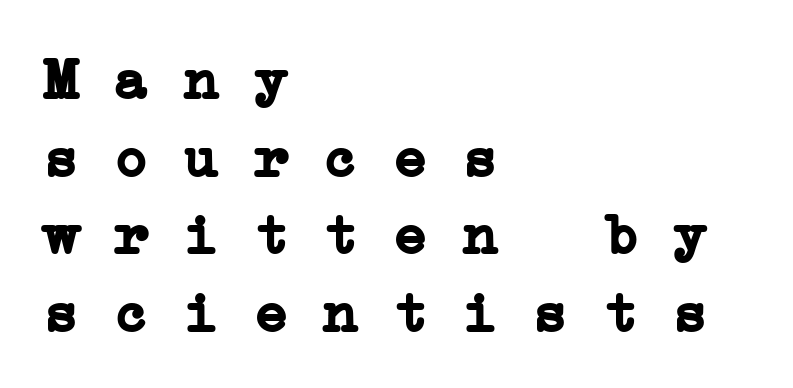
{"serif": "yes", "bold": "yes", "weight": "semibold", "width": "wide", "stroke_contrast": "low", "x_height": "medium", "monospaced": "yes", "underline": "no", "align": "left", "line_spacing": "normal", "line_spacing_ratio": 1.34, "letter_spacing": "normal", "letter_spacing_em": 0.0, "glyph_px": 58}
